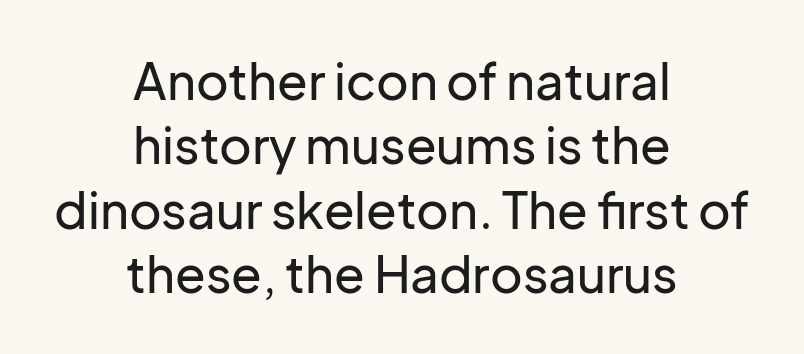
Q: Is the text italic (slanted)? A: No, it is upright.
Q: Is the typeface a serif or a sans-serif typeface? A: Sans-serif.
Q: Is the text underlined? A: No.
Q: How is the paragraph aligned? A: Centered.
Q: Is the spacing between letters normal or unusually wide? A: Normal.
Q: Is the spacing between lines tight, normal or loose? A: Normal.
Q: Width (condensed, normal, or wide)? A: Normal.
Q: Stroke contrast? A: Low.
Q: x-height? A: Medium.
Q: Monospaced? A: No.
